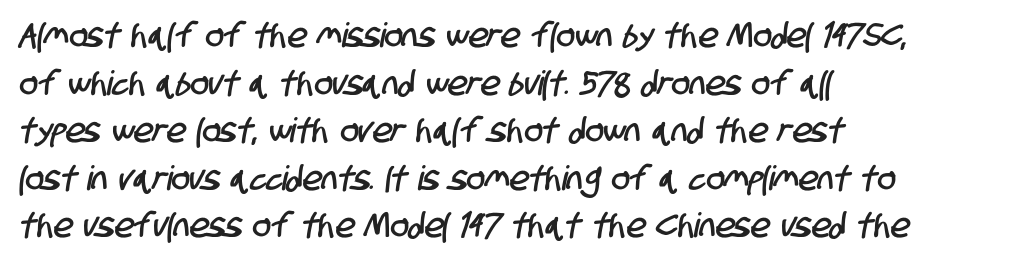
The image shows 34 px condensed sans-serif type; set left-aligned, normal line spacing (1.4x), normal letter spacing, not underlined; low stroke contrast and a large x-height.
